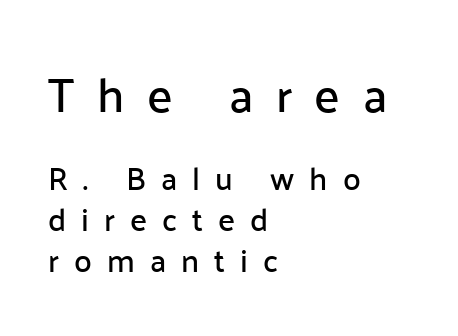
Here the designer chose a conventional face with non-uniform glyph widths. Style check: upright. These lines stack with their left ends in a neat column. Typesetter's note — upper block bumped up in size, lower block left smaller. This rendering features lettering with no underline. Tracking here is generous; glyphs stand well apart from one another.
